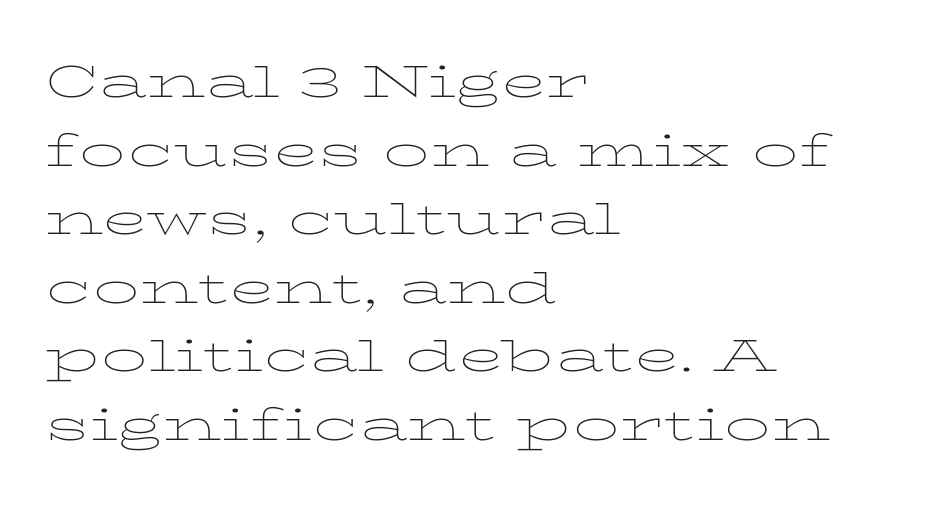
Q: Is the text bold? A: No.
Q: Is the text italic (slanted)? A: No, it is upright.
Q: Is the typeface a serif or a sans-serif typeface? A: Serif.
Q: Is the text underlined? A: No.
Q: How is the paragraph aligned? A: Left-aligned.
Q: Is the spacing between letters normal or unusually wide? A: Normal.
Q: Is the spacing between lines tight, normal or loose? A: Normal.
Q: Width (condensed, normal, or wide)? A: Wide.
Q: Stroke contrast? A: Low.
Q: x-height? A: Medium.
Q: Monospaced? A: No.
